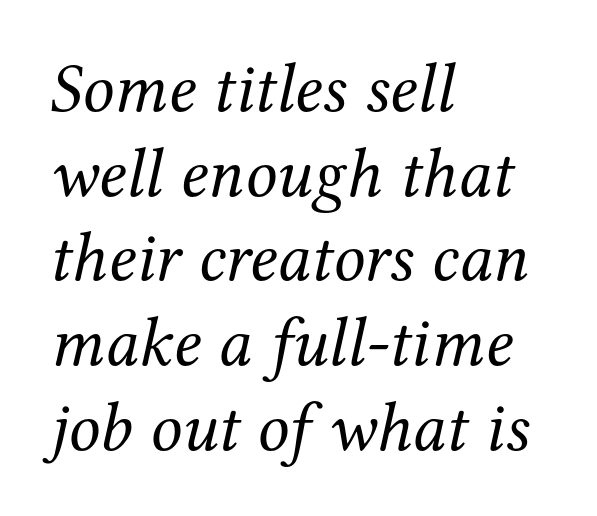
Q: Is the text bold? A: No.
Q: Is the text italic (slanted)? A: Yes, it leans right by about 12 degrees.
Q: Is the typeface a serif or a sans-serif typeface? A: Serif.
Q: Is the text underlined? A: No.
Q: How is the paragraph aligned? A: Left-aligned.
Q: Is the spacing between letters normal or unusually wide? A: Normal.
Q: Width (condensed, normal, or wide)? A: Normal.
Q: Stroke contrast? A: Medium.
Q: x-height? A: Medium.
Q: Monospaced? A: No.
